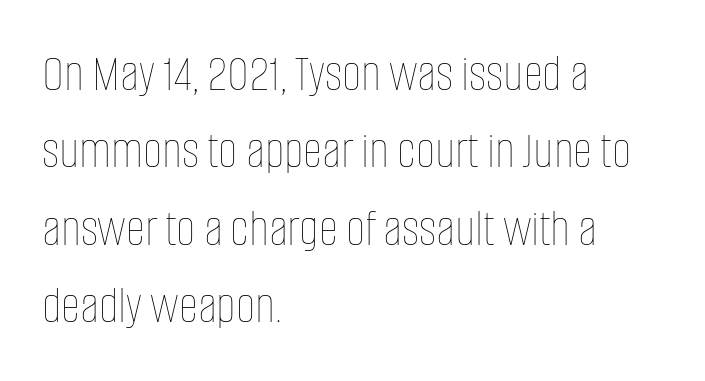
Compared with a typical body face, this is equally light or lighter still. A typesetter would call this proportional, since set widths differ per character. The letters stand upright; this is a roman face. Caption: multi-line text, flush left, ragged right. Tracking value appears to be zero — textbook default spacing. Has an underline been added? It has not.
